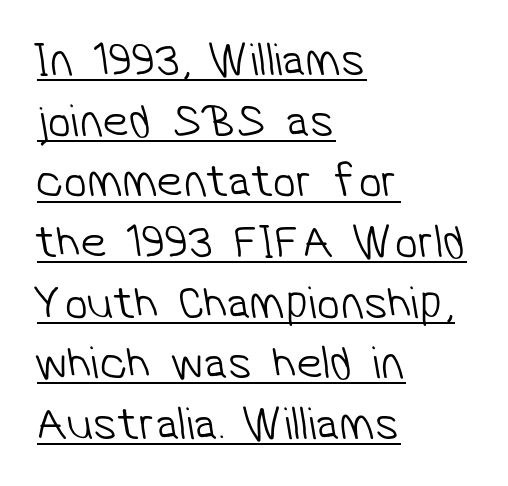
Q: Is the text bold? A: No.
Q: Is the typeface a serif or a sans-serif typeface? A: Sans-serif.
Q: Is the text underlined? A: Yes.
Q: How is the paragraph aligned? A: Left-aligned.
Q: Is the spacing between letters normal or unusually wide? A: Normal.
Q: Is the spacing between lines tight, normal or loose? A: Normal.
Q: Width (condensed, normal, or wide)? A: Normal.
Q: Stroke contrast? A: Low.
Q: x-height? A: Medium.
Q: Monospaced? A: No.
